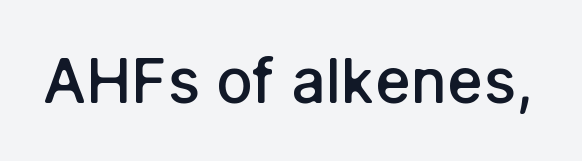
Clear beneath every line of the passage. In terms of letterspacing, this is plain default setting. You could not count columns in this text — the font is proportionally spaced. Tall strokes in this sample are plumb rather than angled.
